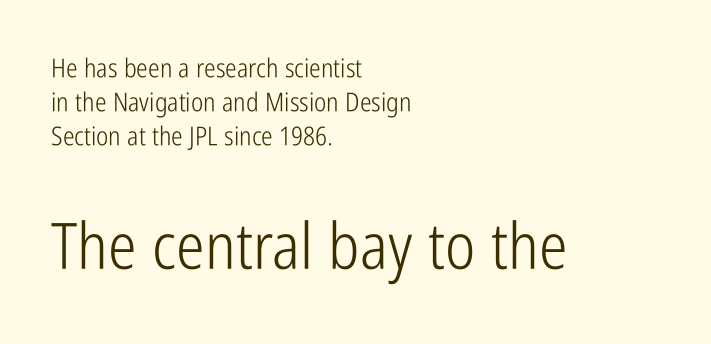
The image shows 64 px light, condensed sans-serif type, upright; set left-aligned, normal line spacing (1.31x), normal letter spacing, not underlined; the second (bottom) block is 2.46x larger; low stroke contrast and a medium x-height.
